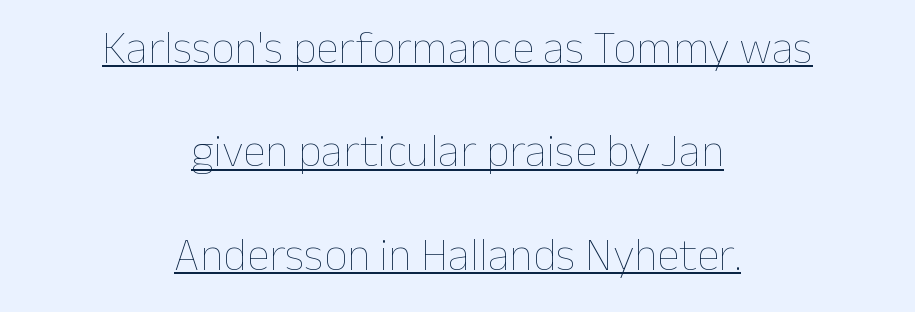
{"italic": "no", "bold": "no", "weight": "thin", "width": "normal", "stroke_contrast": "low", "x_height": "medium", "monospaced": "no", "underline": "yes", "align": "center", "line_spacing": "loose", "line_spacing_ratio": 2.25, "letter_spacing": "normal", "letter_spacing_em": 0.0, "glyph_px": 46}
